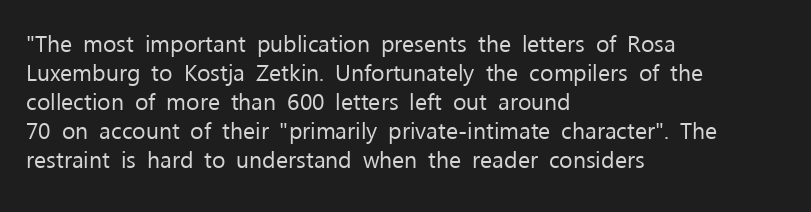
{"italic": "no", "bold": "no", "underline": "no", "align": "left", "line_spacing": "normal", "line_spacing_ratio": 1.26, "letter_spacing": "normal", "letter_spacing_em": 0.0, "glyph_px": 23}
